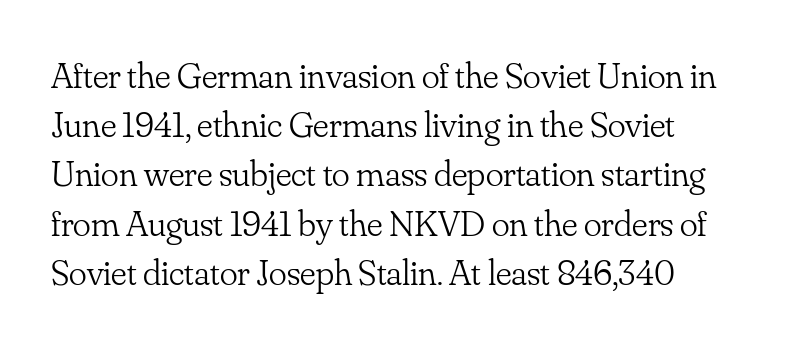
Quick note: not italic, upright. The strokes are not fattened; the text isn't bold. Inter-character spacing is left at the font's built-in metrics. The characters display serif detailing at their extremities. In terms of leading, this rendering sits right in the middle. Underlining? Definitely not there.
